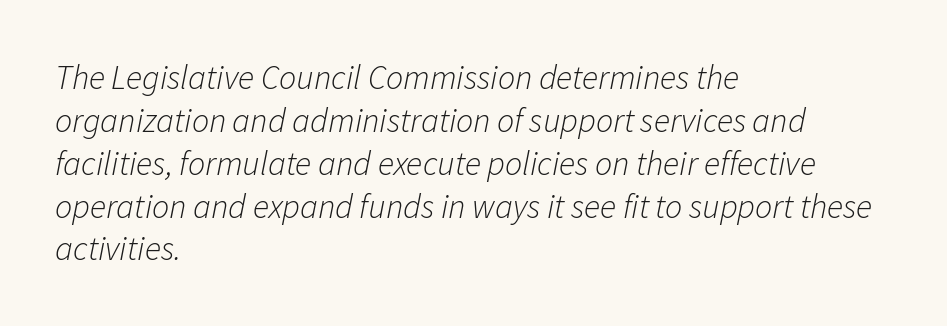
Q: Is the text bold? A: No.
Q: Is the text italic (slanted)? A: Yes, it leans right by about 11 degrees.
Q: Is the text underlined? A: No.
Q: How is the paragraph aligned? A: Left-aligned.
Q: Is the spacing between letters normal or unusually wide? A: Normal.
Q: Is the spacing between lines tight, normal or loose? A: Normal.
Q: Width (condensed, normal, or wide)? A: Normal.
Q: Stroke contrast? A: Low.
Q: x-height? A: Medium.
Q: Monospaced? A: No.
